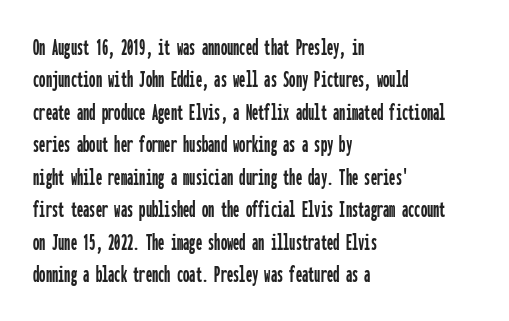
Q: Is the text italic (slanted)? A: No, it is upright.
Q: Is the text underlined? A: No.
Q: How is the paragraph aligned? A: Left-aligned.
Q: Is the spacing between letters normal or unusually wide? A: Normal.
Q: Is the spacing between lines tight, normal or loose? A: Normal.
